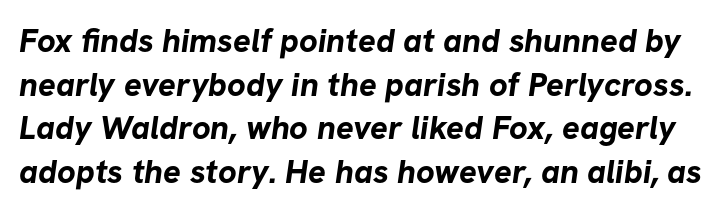
The image shows 33 px bold sans-serif type; set normal line spacing (1.32x), normal letter spacing, not underlined; low stroke contrast and a medium x-height.
